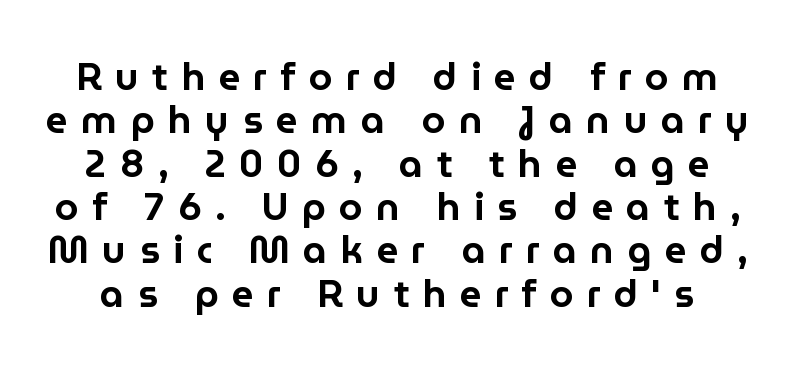
The image shows 38 px sans-serif type, upright; set tight line spacing (1.14x), unusually wide letter spacing (+0.35 em), not underlined; low stroke contrast and a medium x-height.
